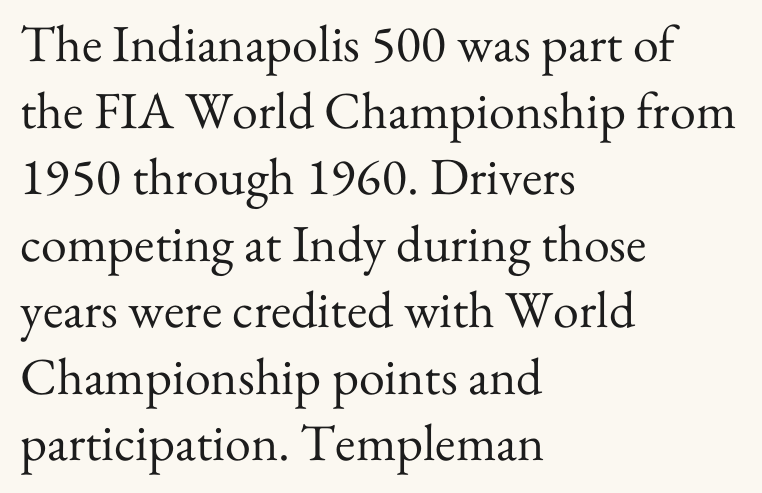
{"serif": "yes", "italic": "no", "bold": "no", "weight": "regular", "width": "normal", "stroke_contrast": "medium", "x_height": "small", "monospaced": "no", "underline": "no", "align": "left", "line_spacing": "normal", "line_spacing_ratio": 1.28, "letter_spacing": "normal", "letter_spacing_em": 0.0, "glyph_px": 52}
